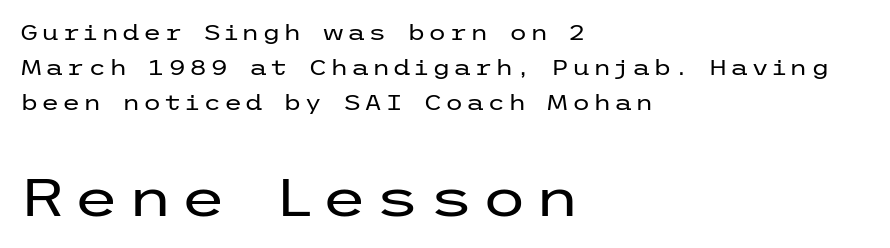
The image shows 53 px regular-weight, wide sans-serif type, upright; set left-aligned, normal line spacing (1.66x), not underlined; the second (bottom) block is 2.52x larger; low stroke contrast and a medium x-height.
